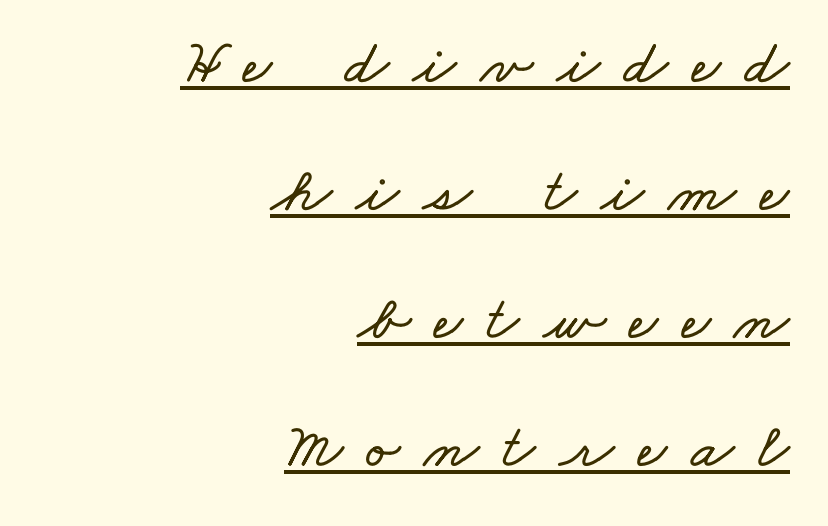
The image shows 63 px wide type; set right-aligned, loose line spacing (2.03x), unusually wide letter spacing (+0.38 em), underlined; low stroke contrast and a small x-height.
